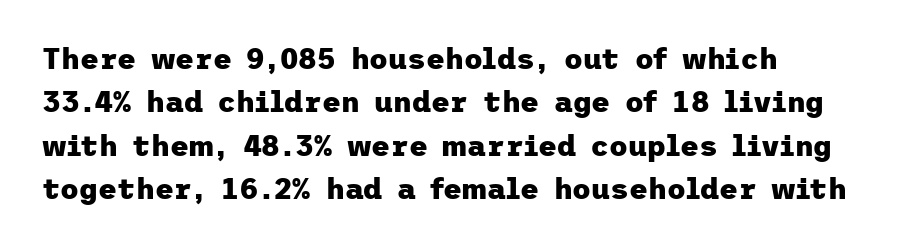
Q: Is the text bold? A: Yes.
Q: Is the text italic (slanted)? A: No, it is upright.
Q: Is the typeface a serif or a sans-serif typeface? A: Sans-serif.
Q: Is the text underlined? A: No.
Q: How is the paragraph aligned? A: Left-aligned.
Q: Is the spacing between letters normal or unusually wide? A: Normal.
Q: Is the spacing between lines tight, normal or loose? A: Normal.
Q: Width (condensed, normal, or wide)? A: Normal.
Q: Stroke contrast? A: Low.
Q: x-height? A: Medium.
